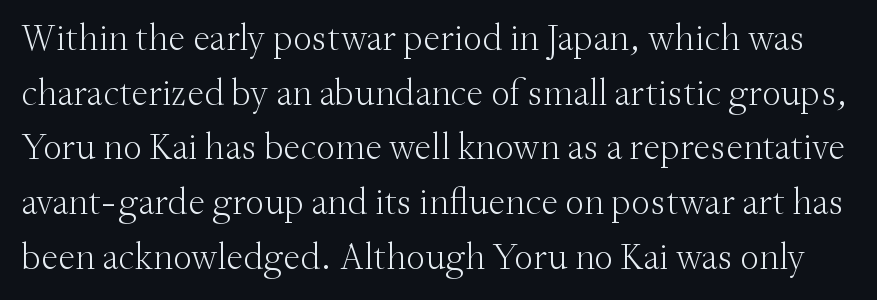
Q: Is the text bold? A: No.
Q: Is the text italic (slanted)? A: No, it is upright.
Q: Is the typeface a serif or a sans-serif typeface? A: Serif.
Q: Is the text underlined? A: No.
Q: Is the spacing between letters normal or unusually wide? A: Normal.
Q: Is the spacing between lines tight, normal or loose? A: Normal.
Q: Width (condensed, normal, or wide)? A: Normal.
Q: Stroke contrast? A: Medium.
Q: x-height? A: Small.
Q: Monospaced? A: No.
